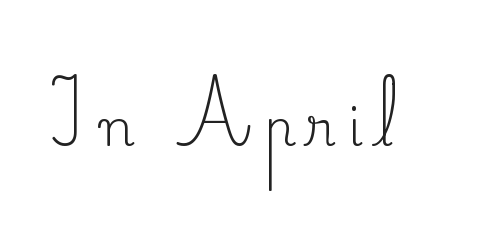
Any mark beneath the type? The region is blank. Unlike a clean sans, this face finishes its strokes with serifs. This rendering widens character spacing well past its baseline value. Think of a printed novel: that variable character pitch is what you see here. Rendered with straight, roman letterforms. The weight tops out at a normal text grade.
